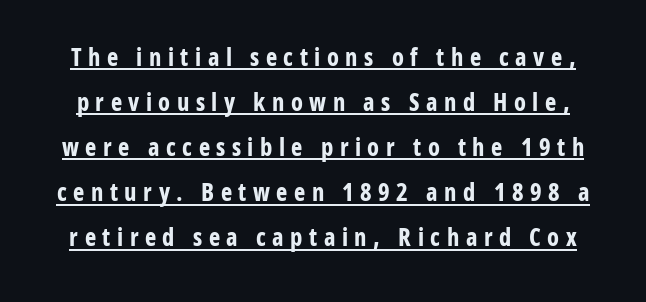
Q: Is the text bold? A: Yes.
Q: Is the text italic (slanted)? A: No, it is upright.
Q: Is the text underlined? A: Yes.
Q: Is the spacing between letters normal or unusually wide? A: Unusually wide.
